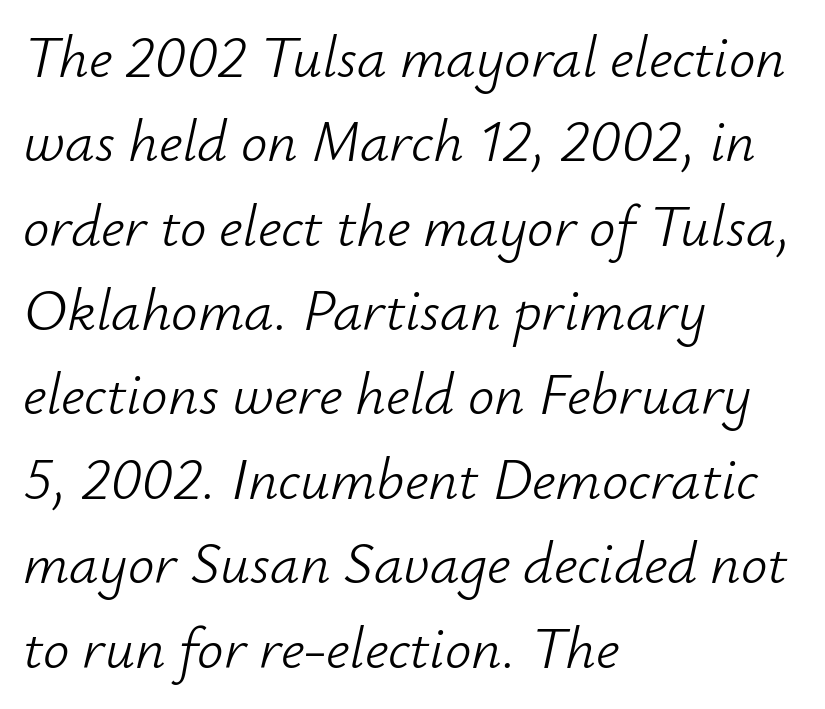
Varying glyph widths throughout — classic text-font behaviour. Glance below the letters and you will spot only blank space. This sample is left-justified, so line endings fall wherever the words run out. There's an unmistakable incline to the writing here. Short note: letters normally spaced. Normally led — the rows are evenly, conventionally spaced.
